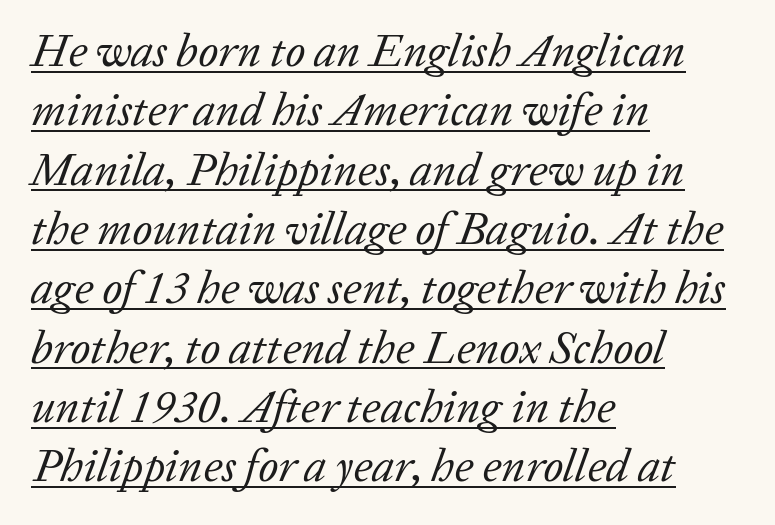
{"serif": "yes", "italic": "yes", "lean": "right", "slant_degrees": 20, "bold": "no", "weight": "regular", "width": "normal", "stroke_contrast": "low", "x_height": "medium", "monospaced": "no", "underline": "yes", "align": "left", "line_spacing": "normal", "line_spacing_ratio": 1.29, "letter_spacing": "normal", "letter_spacing_em": 0.0, "glyph_px": 46}
